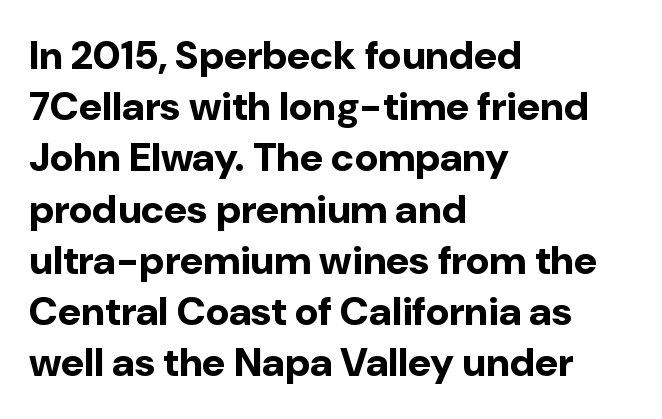
The image shows 40 px bold sans-serif type, upright; set left-aligned, normal line spacing (1.28x), normal letter spacing, not underlined; low stroke contrast and a medium x-height.
